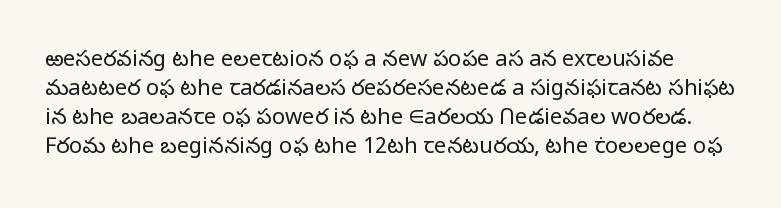
Q: Is the text bold? A: No.
Q: Is the text italic (slanted)? A: No, it is upright.
Q: Is the text underlined? A: No.
Q: Is the spacing between letters normal or unusually wide? A: Normal.
Q: Is the spacing between lines tight, normal or loose? A: Normal.
